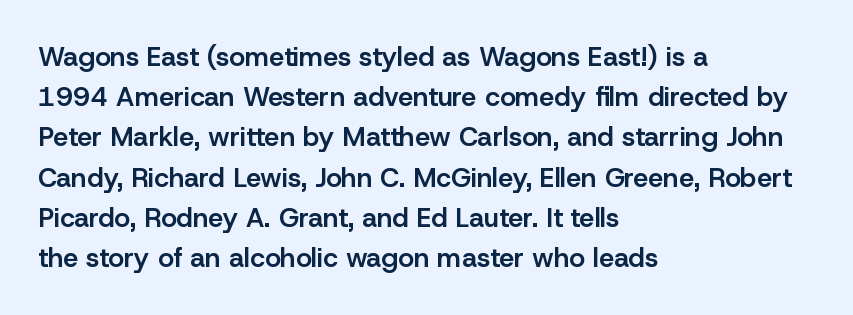
Q: Is the text bold? A: Semi-bold.
Q: Is the text italic (slanted)? A: No, it is upright.
Q: Is the text underlined? A: No.
Q: How is the paragraph aligned? A: Left-aligned.
Q: Is the spacing between letters normal or unusually wide? A: Normal.
Q: Is the spacing between lines tight, normal or loose? A: Normal.
